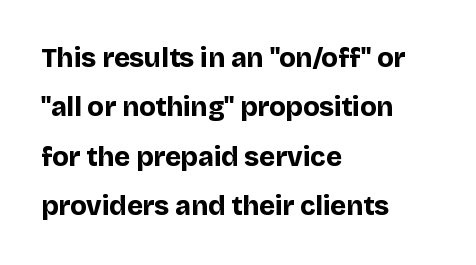
The image shows 27 px bold type, upright; set left-aligned, line spacing 1.83x, normal letter spacing, not underlined.
